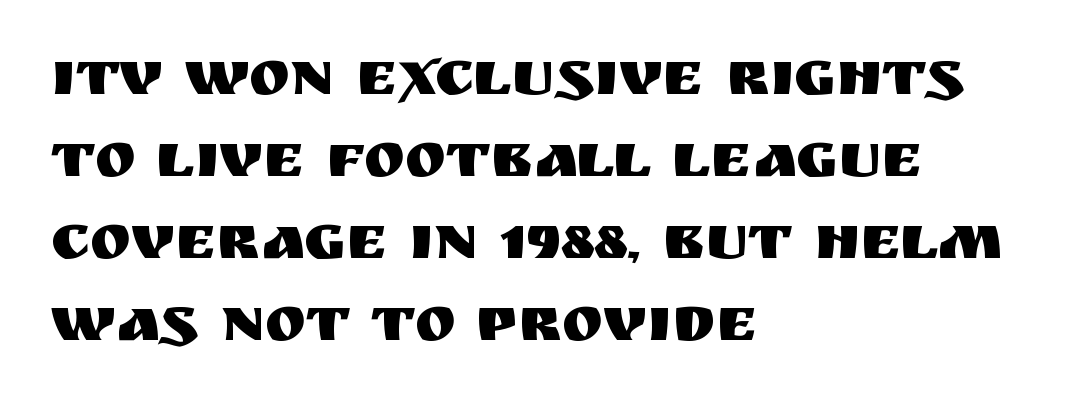
{"serif": "no", "italic": "no", "width": "normal", "stroke_contrast": "medium", "x_height": "large", "monospaced": "no", "underline": "no", "align": "left", "line_spacing": "normal", "line_spacing_ratio": 1.32, "letter_spacing": "normal", "letter_spacing_em": 0.0, "glyph_px": 62}
